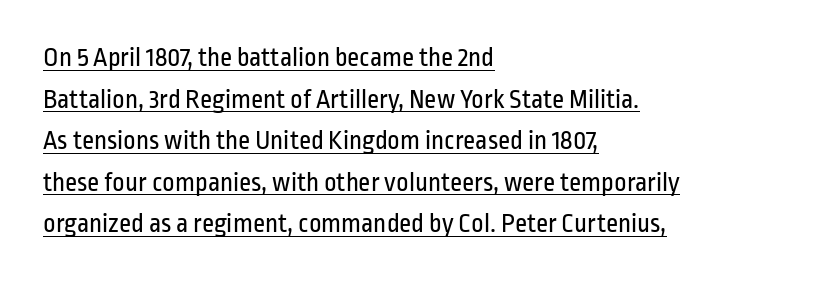
The image shows 27 px text type, upright; set left-aligned, normal line spacing (1.54x), normal letter spacing, underlined.
